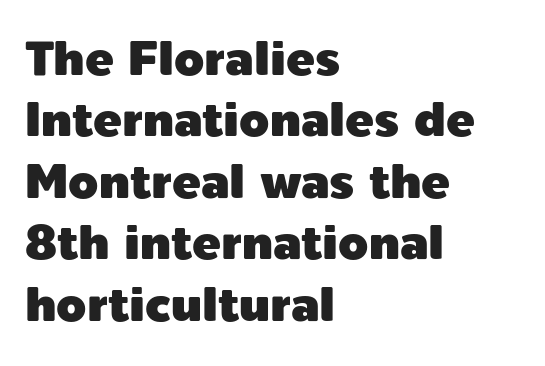
Q: Is the text italic (slanted)? A: No, it is upright.
Q: Is the typeface a serif or a sans-serif typeface? A: Sans-serif.
Q: Is the text underlined? A: No.
Q: How is the paragraph aligned? A: Left-aligned.
Q: Is the spacing between letters normal or unusually wide? A: Normal.
Q: Is the spacing between lines tight, normal or loose? A: Normal.
Q: Width (condensed, normal, or wide)? A: Normal.
Q: x-height? A: Medium.
Q: Monospaced? A: No.
